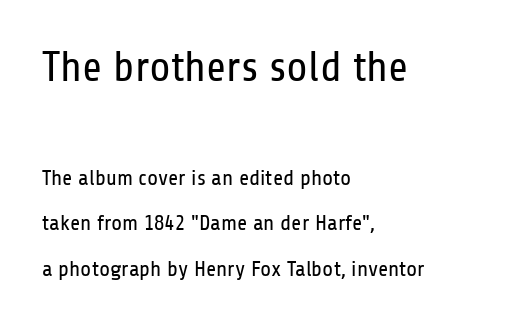
The image shows 43 px regular-weight, condensed sans-serif type, upright; set left-aligned, loose line spacing (2.06x), normal letter spacing, not underlined; the first (top) block is 1.95x larger; low stroke contrast and a medium x-height.
